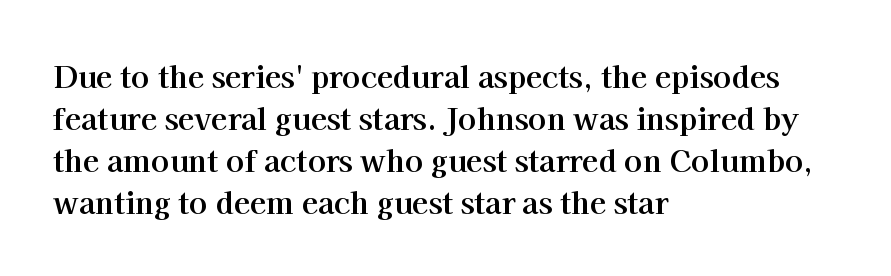
Q: Is the text bold? A: Yes.
Q: Is the text italic (slanted)? A: No, it is upright.
Q: Is the typeface a serif or a sans-serif typeface? A: Serif.
Q: Is the text underlined? A: No.
Q: How is the paragraph aligned? A: Left-aligned.
Q: Is the spacing between letters normal or unusually wide? A: Normal.
Q: Is the spacing between lines tight, normal or loose? A: Normal.
Q: Width (condensed, normal, or wide)? A: Normal.
Q: Stroke contrast? A: High.
Q: x-height? A: Medium.
Q: Monospaced? A: No.
